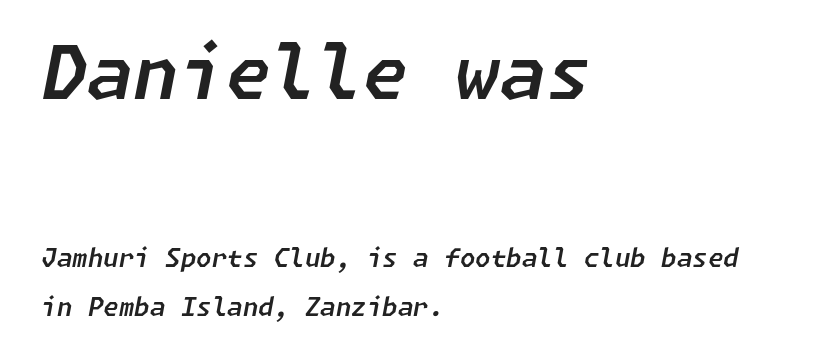
Q: Is the text italic (slanted)? A: Yes, it leans right by about 11 degrees.
Q: Is the text underlined? A: No.
Q: How is the paragraph aligned? A: Left-aligned.
Q: Is the spacing between letters normal or unusually wide? A: Normal.
Q: Is the spacing between lines tight, normal or loose? A: Loose.
Q: Which block of text is set in a larger size, the first (top) or the second (bottom)? A: The first (top) one.
Q: Width (condensed, normal, or wide)? A: Normal.
Q: Stroke contrast? A: Low.
Q: x-height? A: Medium.
